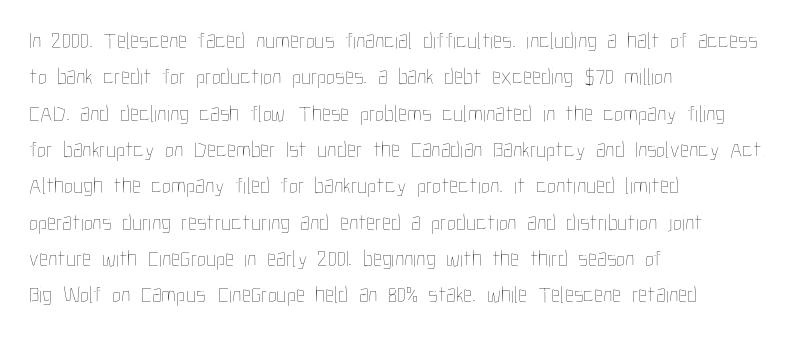
Q: Is the text bold? A: No.
Q: Is the text italic (slanted)? A: No, it is upright.
Q: Is the text underlined? A: No.
Q: How is the paragraph aligned? A: Left-aligned.
Q: Is the spacing between letters normal or unusually wide? A: Normal.
Q: Is the spacing between lines tight, normal or loose? A: Normal.
